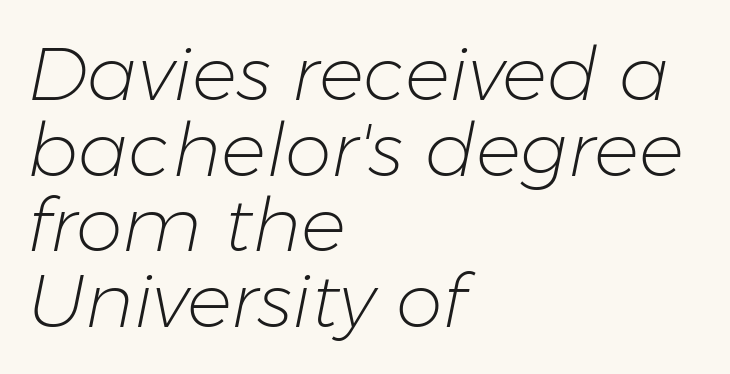
{"italic": "yes", "lean": "right", "slant_degrees": 11, "bold": "no", "weight": "light", "width": "normal", "stroke_contrast": "low", "x_height": "medium", "monospaced": "no", "underline": "no", "align": "left", "line_spacing": "tight", "line_spacing_ratio": 1.01, "letter_spacing": "normal", "letter_spacing_em": 0.0, "glyph_px": 75}
